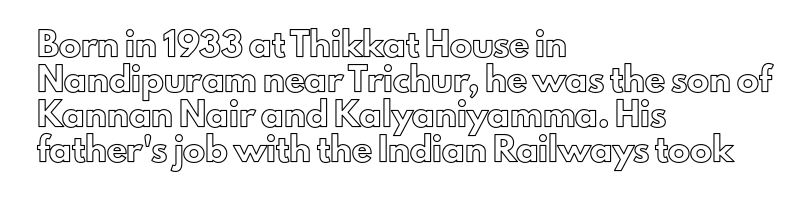
Q: Is the text italic (slanted)? A: No, it is upright.
Q: Is the text underlined? A: No.
Q: How is the paragraph aligned? A: Left-aligned.
Q: Is the spacing between letters normal or unusually wide? A: Normal.
Q: Is the spacing between lines tight, normal or loose? A: Normal.
